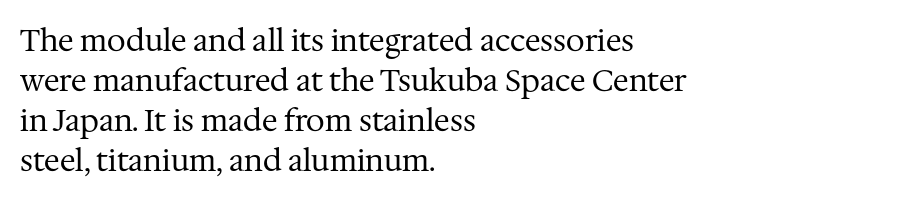
The letters carry serifs — small finishing strokes at the ends of their stems. These lines were composed using upright roman letters. These lines keep a tight, regular rhythm from letter to letter. The compositor pushed each line to the left boundary.
